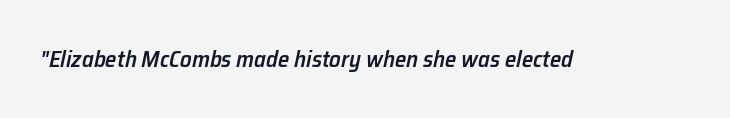
The image shows 23 px text type, italic (leaning right); set normal letter spacing, not underlined.
